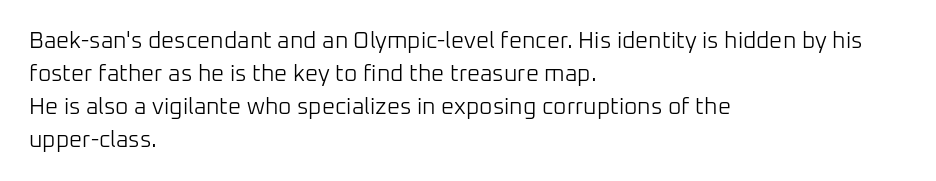
Honestly, the row spacing looks completely unremarkable. Caption: face not bold, strokes unweighted. Posture: vertical. This rendering features lettering with no underline. The setting favours the left margin, as ordinary paragraphs usually do.
